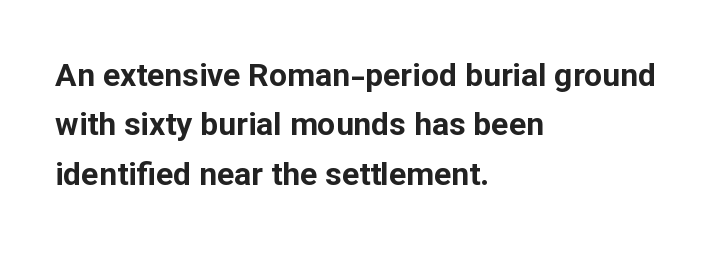
The image shows 32 px bold sans-serif type, upright; set left-aligned, normal line spacing (1.54x), normal letter spacing, not underlined; low stroke contrast and a medium x-height.
